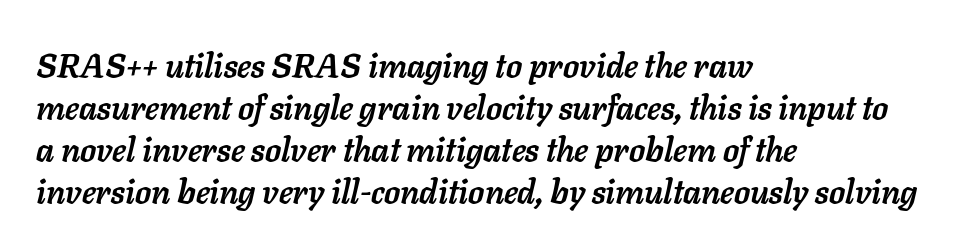
{"italic": "yes", "lean": "right", "slant_degrees": 11, "bold": "yes", "weight": "semibold", "width": "normal", "stroke_contrast": "low", "x_height": "medium", "monospaced": "no", "underline": "no", "align": "left", "line_spacing": "normal", "line_spacing_ratio": 1.27, "letter_spacing": "normal", "letter_spacing_em": 0.0, "glyph_px": 33}
